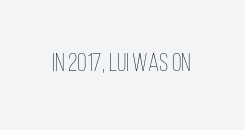
Q: Is the text bold? A: No.
Q: Is the text italic (slanted)? A: No, it is upright.
Q: Is the text underlined? A: No.
Q: Is the spacing between letters normal or unusually wide? A: Normal.
